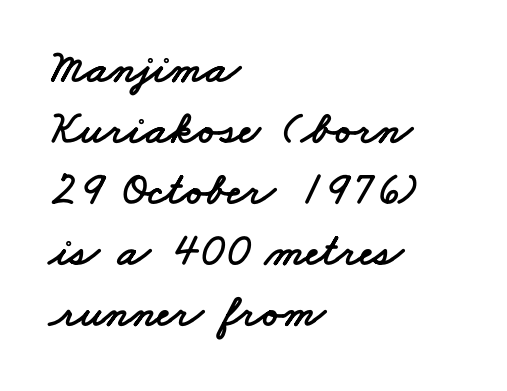
The foot of each line stays bare and open. Do the characters align in a grid? No, the font is proportional. This sample keeps an unexceptional amount of space between lines. A typesetter would label this face a sans.
